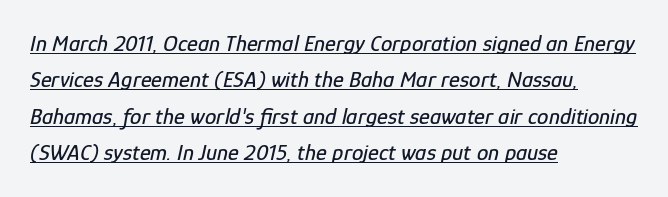
Decoration check: the copy is underlined. Nobody touched the tracking dial on this one. Characters are canted at an angle relative to the baseline's perpendicular. Horizontal alignment here is leftward, the default for most running prose.
